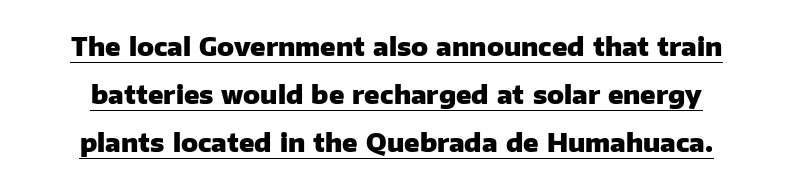
Q: Is the text bold? A: Yes.
Q: Is the text italic (slanted)? A: No, it is upright.
Q: Is the text underlined? A: Yes.
Q: Is the spacing between letters normal or unusually wide? A: Normal.
Q: Is the spacing between lines tight, normal or loose? A: Loose.
